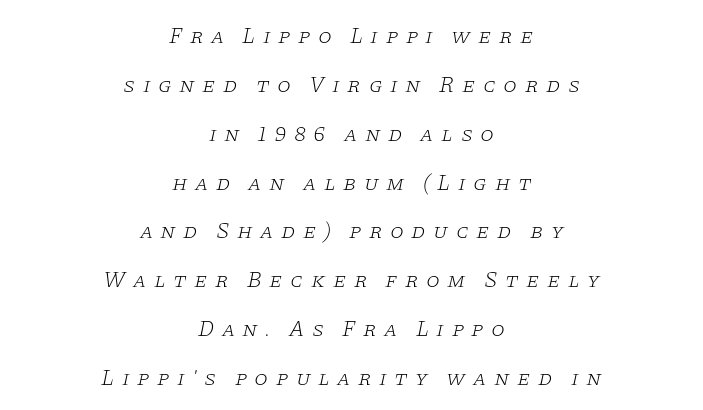
Observe the wide spacing: letters keep a clear distance from each other. Has an underline been added? It has not. Honestly, the rows look like they've been pulled way apart. Horizontally, the lines are justified to the midpoint only.
